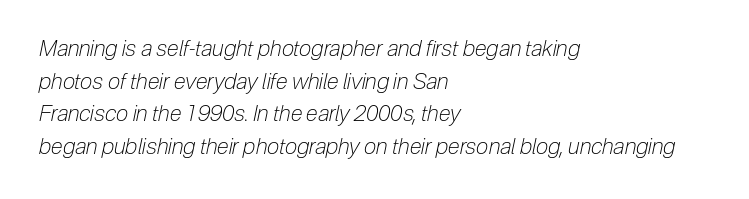
{"italic": "yes", "lean": "right", "slant_degrees": 12, "bold": "no", "underline": "no", "align": "left", "line_spacing": "normal", "line_spacing_ratio": 1.48, "letter_spacing": "normal", "letter_spacing_em": 0.0, "glyph_px": 22}
